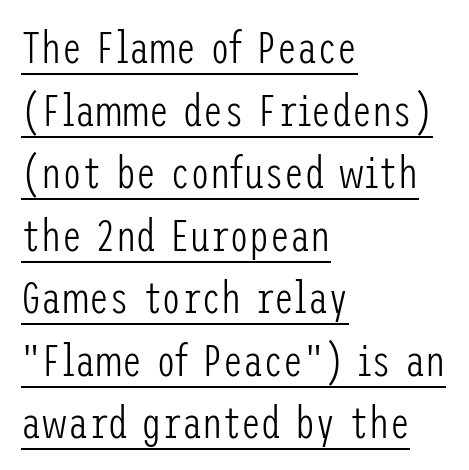
The image shows 45 px light, condensed sans-serif type, upright; set left-aligned, normal line spacing (1.39x), normal letter spacing, underlined; low stroke contrast and a medium x-height.
